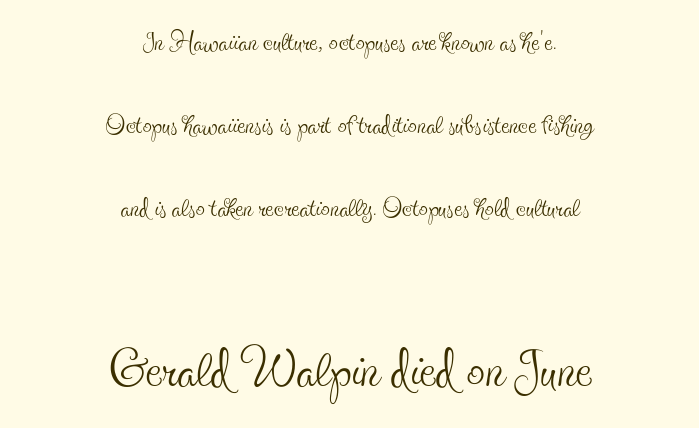
{"serif": "yes", "bold": "no", "weight": "thin", "width": "condensed", "x_height": "small", "monospaced": "no", "underline": "no", "align": "center", "line_spacing": "loose", "line_spacing_ratio": 2.31, "letter_spacing": "normal", "letter_spacing_em": 0.0, "larger_block": "second", "size_ratio": 2.03, "glyph_px": 73}
